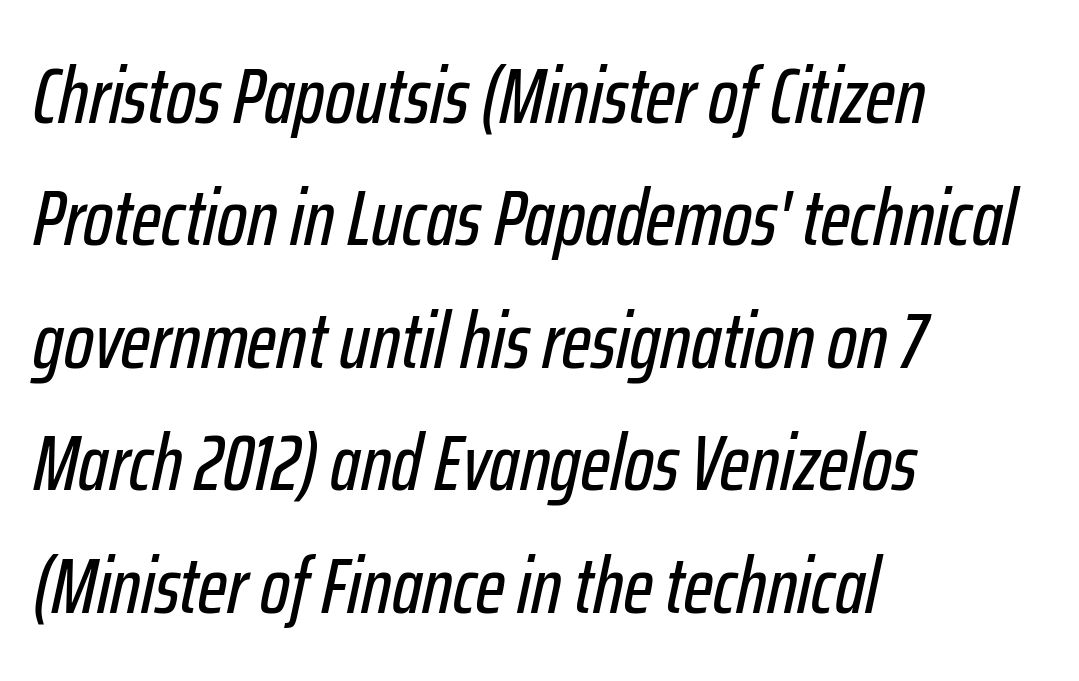
The image shows 79 px condensed type, italic (leaning right); set left-aligned, normal line spacing (1.55x), normal letter spacing, not underlined; low stroke contrast and a medium x-height.
